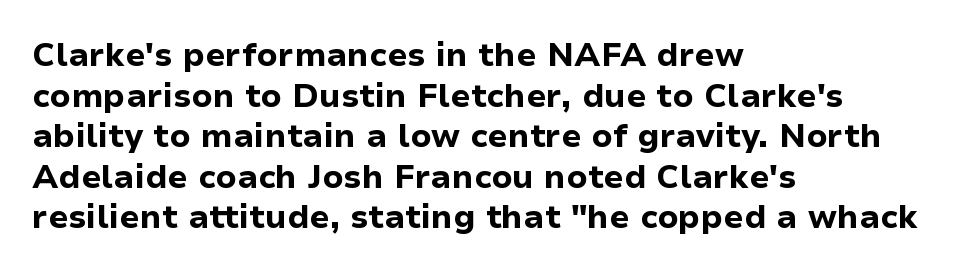
{"serif": "no", "italic": "no", "bold": "yes", "weight": "bold", "width": "normal", "stroke_contrast": "low", "x_height": "medium", "monospaced": "no", "underline": "no", "align": "left", "line_spacing_ratio": 1.23, "letter_spacing": "normal", "letter_spacing_em": 0.0, "glyph_px": 33}
